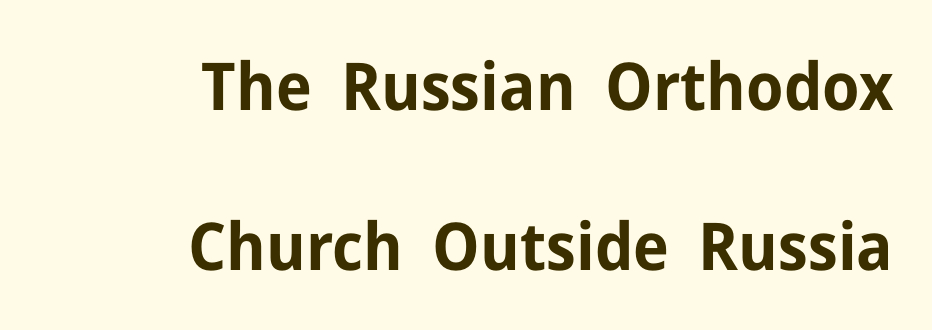
The glyphs in this specimen are sans serif. The letters sit at their default tracking, neither squeezed nor spread. Anything drawn beneath the words? Only blank space. A flush-right, rag-left setting is used for this passage. These lines are rendered in a variable-pitch font.
